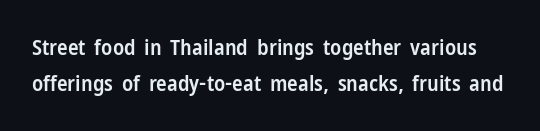
The image shows 22 px text type, upright; set normal line spacing (1.65x), normal letter spacing, not underlined.
